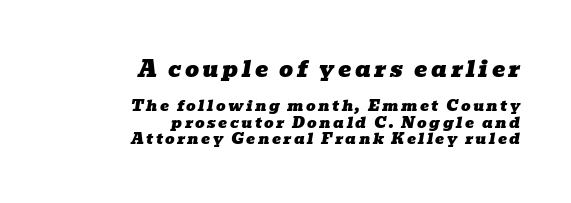
The image shows 22 px text type, italic (leaning right); set right-aligned, tight line spacing (1.11x), not underlined; the first (top) block is 1.47x larger.
